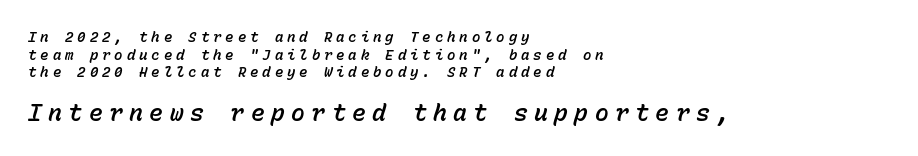
{"italic": "yes", "lean": "right", "slant_degrees": 15, "underline": "no", "align": "left", "line_spacing": "normal", "line_spacing_ratio": 1.26, "letter_spacing": "wide", "letter_spacing_em": 0.28, "larger_block": "second", "size_ratio": 1.64, "glyph_px": 23}
